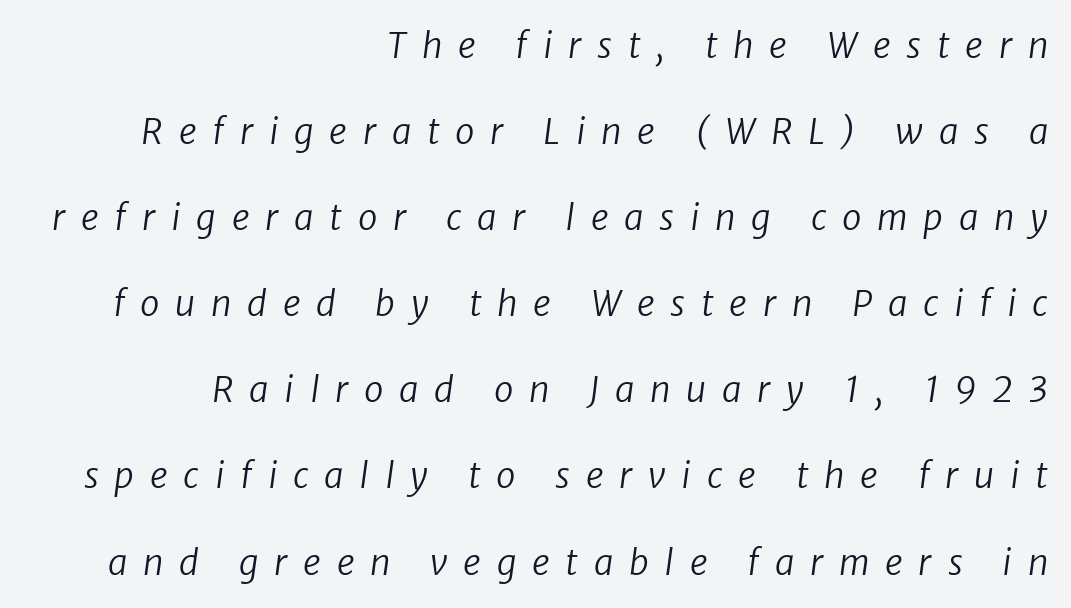
Q: Is the text bold? A: No.
Q: Is the typeface a serif or a sans-serif typeface? A: Sans-serif.
Q: Is the text underlined? A: No.
Q: How is the paragraph aligned? A: Right-aligned.
Q: Is the spacing between letters normal or unusually wide? A: Unusually wide.
Q: Is the spacing between lines tight, normal or loose? A: Loose.
Q: Width (condensed, normal, or wide)? A: Normal.
Q: Stroke contrast? A: Low.
Q: x-height? A: Medium.
Q: Monospaced? A: No.
